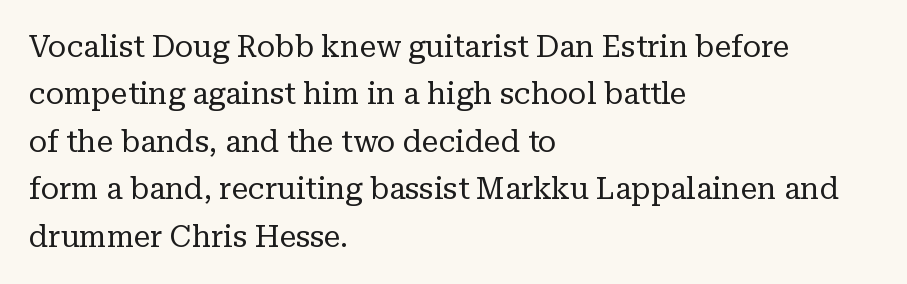
Q: Is the text bold? A: No.
Q: Is the text italic (slanted)? A: No, it is upright.
Q: Is the typeface a serif or a sans-serif typeface? A: Serif.
Q: Is the text underlined? A: No.
Q: How is the paragraph aligned? A: Left-aligned.
Q: Is the spacing between letters normal or unusually wide? A: Normal.
Q: Is the spacing between lines tight, normal or loose? A: Normal.
Q: Width (condensed, normal, or wide)? A: Normal.
Q: Stroke contrast? A: Low.
Q: x-height? A: Medium.
Q: Monospaced? A: No.
